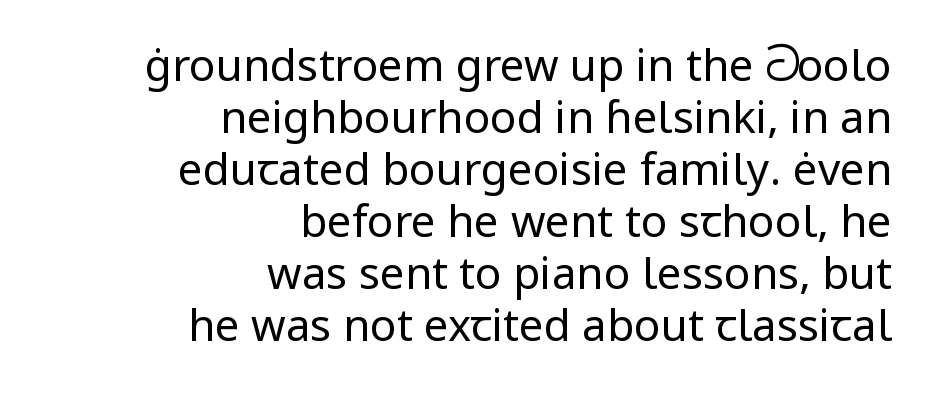
The image shows 44 px regular-weight sans-serif type, upright; set right-aligned, line spacing 1.18x, normal letter spacing, not underlined; low stroke contrast and a medium x-height.
